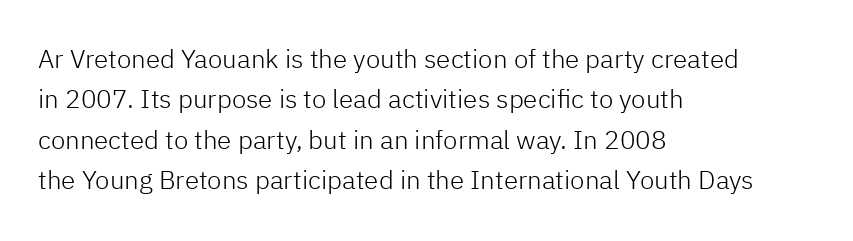
Check the space under the baseline: it is left empty. The type sits square on the baseline with zero lean. Line spacing here is normal. Casual observation: everything's shoved over to the left. Honestly, the letter spacing is just normal — you wouldn't notice it.
